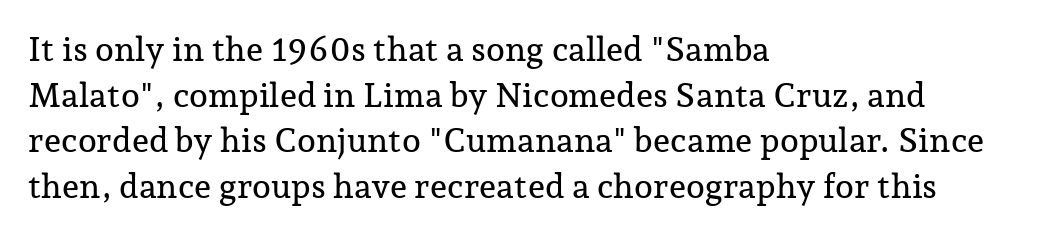
Proportional: the letters do not fall into vertical columns. The font family rendered here belongs to the serif group. Honestly, there is no underline to notice here at all. Nope, not italic — everything's standing straight. Regarding leading, the lines here are spaced in the standard way. These lines are set flush left with a ragged right edge.
